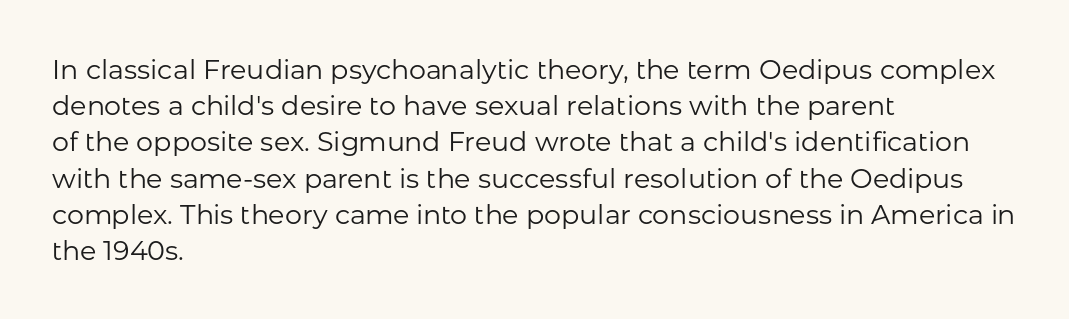
The strokes carry an ordinary text weight at most. Teacher's note: observe the even left margin — that is flush-left alignment. The lines sit at an ordinary, default distance from one another. Does extra space separate the letters? No, they use regular spacing. Posture: vertical. The specimen omits any rule beneath the text block's lines.
